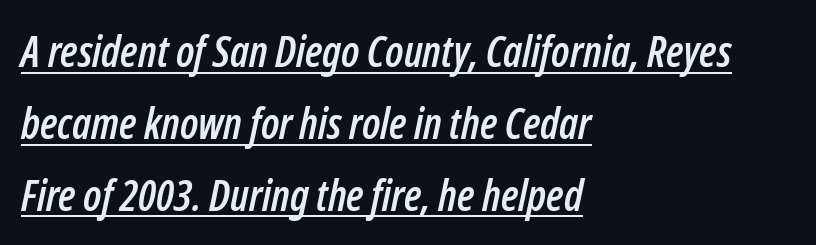
Q: Is the text italic (slanted)? A: Yes, it leans right by about 12 degrees.
Q: Is the text underlined? A: Yes.
Q: How is the paragraph aligned? A: Left-aligned.
Q: Is the spacing between letters normal or unusually wide? A: Normal.
Q: Is the spacing between lines tight, normal or loose? A: Normal.
Q: Width (condensed, normal, or wide)? A: Condensed.
Q: Stroke contrast? A: Low.
Q: x-height? A: Medium.
Q: Monospaced? A: No.
